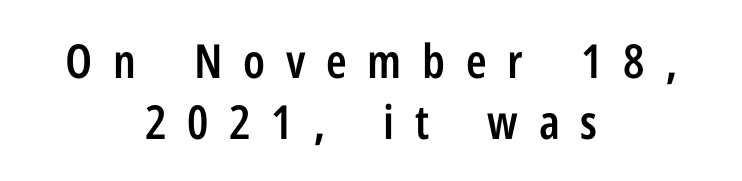
The image shows 47 px semibold, condensed sans-serif type, upright; set centered, normal line spacing (1.3x), unusually wide letter spacing (+0.44 em), not underlined; low stroke contrast and a medium x-height.
